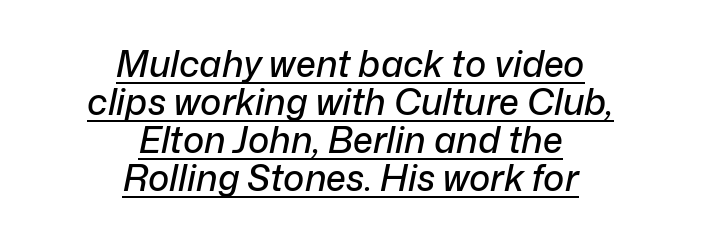
Q: Is the text italic (slanted)? A: Yes, it leans right by about 12 degrees.
Q: Is the text underlined? A: Yes.
Q: How is the paragraph aligned? A: Centered.
Q: Is the spacing between letters normal or unusually wide? A: Normal.
Q: Is the spacing between lines tight, normal or loose? A: Tight.
Q: Width (condensed, normal, or wide)? A: Normal.
Q: Stroke contrast? A: Low.
Q: x-height? A: Medium.
Q: Monospaced? A: No.
